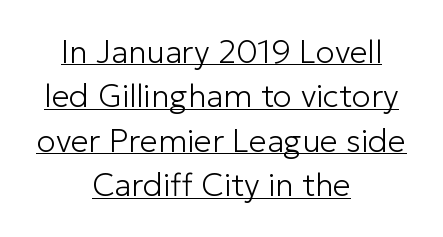
{"serif": "no", "italic": "no", "bold": "no", "weight": "light", "width": "normal", "stroke_contrast": "low", "x_height": "medium", "monospaced": "no", "underline": "yes", "align": "center", "line_spacing": "normal", "line_spacing_ratio": 1.39, "letter_spacing": "normal", "letter_spacing_em": 0.0, "glyph_px": 32}
